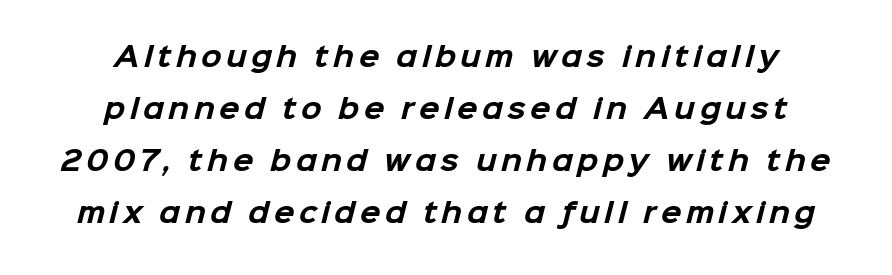
The image shows 27 px bold type; set loose line spacing (1.93x), not underlined.
